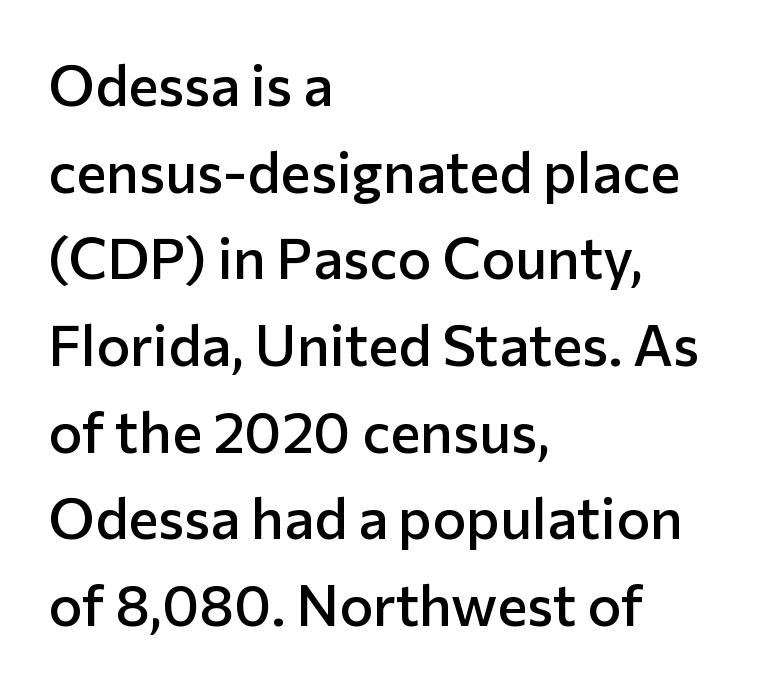
Caption: standard tracking, unaltered. Words float on clear page, feet unadorned. The passage shown is semibold, sitting just below true bold. Posture: vertical. Compared with typical paragraphs, the rows here are spaced about the same.
